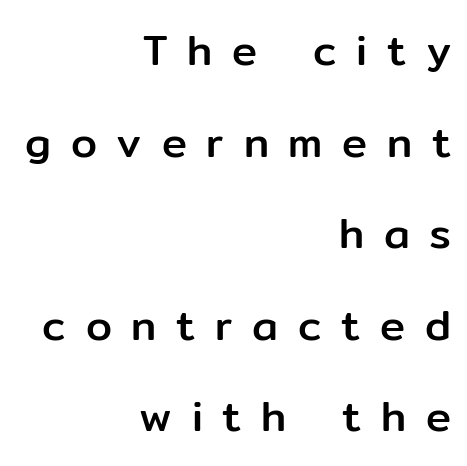
This sample is right-justified, so line beginnings fall wherever the words allow. Leading: increased. Here the designer chose a conventional face with non-uniform glyph widths. Designer's note — italics off, roman on. The specimen omits any rule beneath the text block's lines. In terms of letterspacing, this is a distinctly airy, spread setting.
